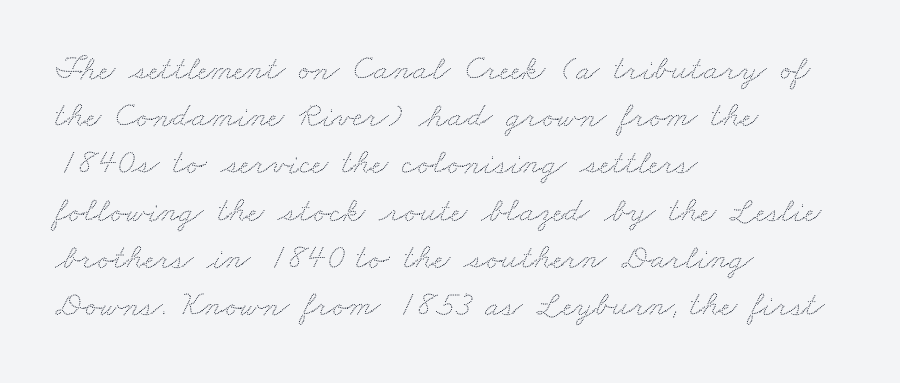
The space directly below the letters is spotless. The letters sit at their default tracking, neither squeezed nor spread. Line starts are locked; line ends wander. Varying glyph widths throughout — classic text-font behaviour. If you measured baseline to baseline, you'd find a middling distance.
